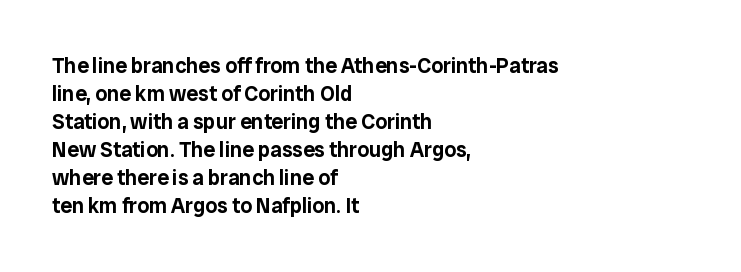
If you measured baseline to baseline, you'd find a middling distance. Descenders are the only things crossing below the line. The lines in this sample share a left origin and differ only in where they stop. Letter spacing: default. Quick note: not italic, upright.
